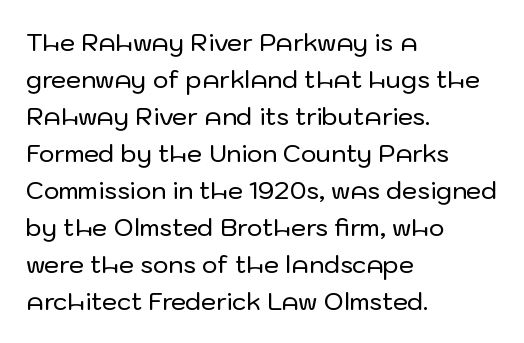
Q: Is the text italic (slanted)? A: No, it is upright.
Q: Is the text underlined? A: No.
Q: How is the paragraph aligned? A: Left-aligned.
Q: Is the spacing between letters normal or unusually wide? A: Normal.
Q: Is the spacing between lines tight, normal or loose? A: Normal.
